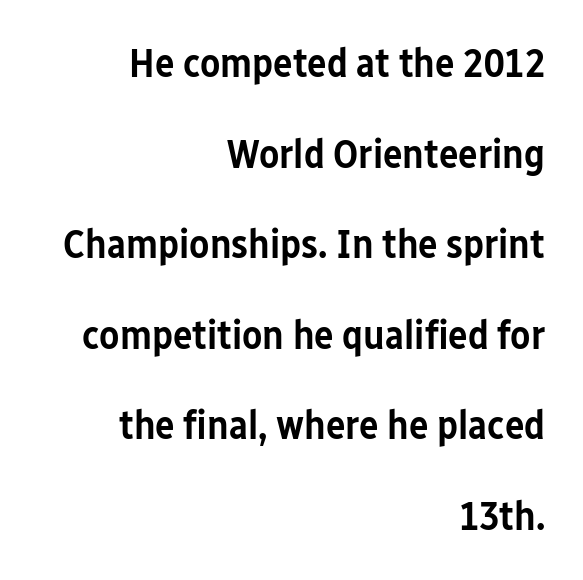
Loosely led — the rows are spread out. Does the copy run flush right? Yes — the right margin is perfectly even. No feet cap the strokes, marking this as sans-serif type. Italic? Not at all — the glyphs are vertical. Its strokes are somewhat broadened, the hallmark of semibold type.
